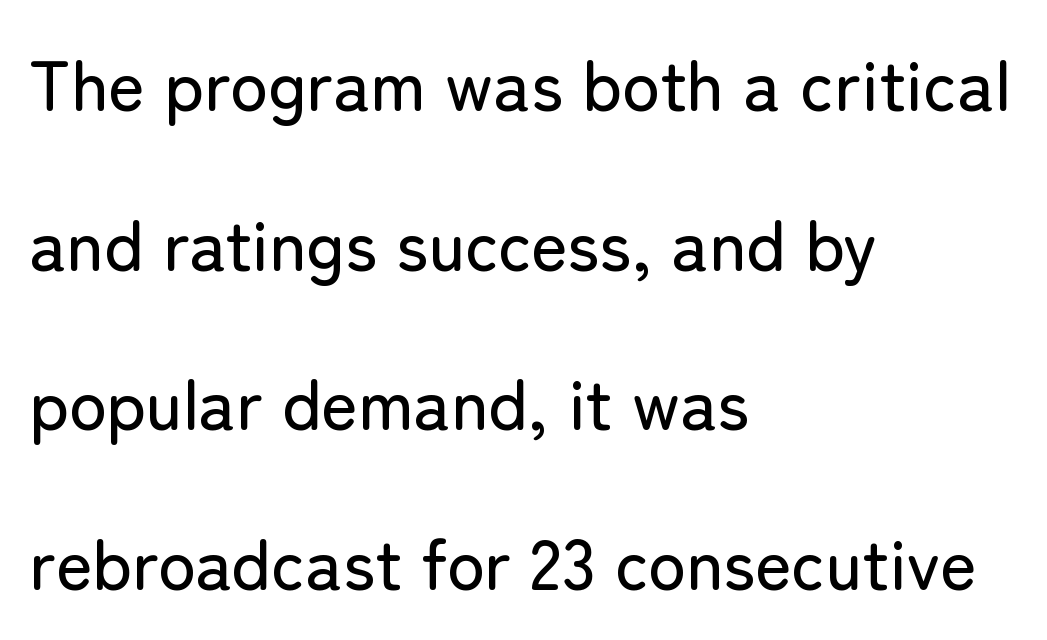
{"serif": "no", "italic": "no", "width": "normal", "stroke_contrast": "low", "x_height": "medium", "monospaced": "no", "underline": "no", "align": "left", "line_spacing": "loose", "line_spacing_ratio": 2.28, "letter_spacing": "normal", "letter_spacing_em": 0.0, "glyph_px": 70}
